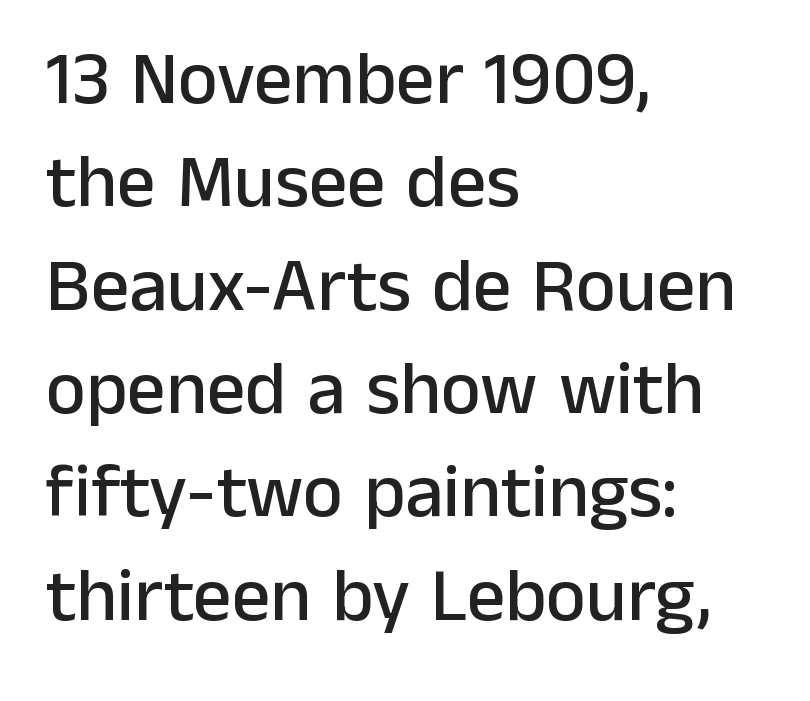
The image shows 76 px sans-serif type, upright; set left-aligned, normal line spacing (1.36x), normal letter spacing, not underlined; low stroke contrast and a medium x-height.
